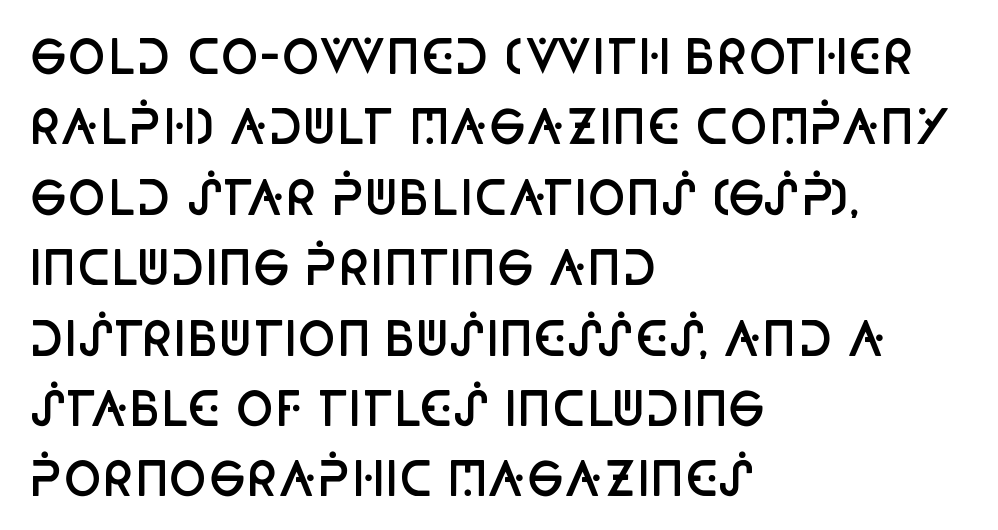
Q: Is the text bold? A: Semi-bold.
Q: Is the text italic (slanted)? A: No, it is upright.
Q: Is the typeface a serif or a sans-serif typeface? A: Sans-serif.
Q: Is the text underlined? A: No.
Q: How is the paragraph aligned? A: Left-aligned.
Q: Is the spacing between letters normal or unusually wide? A: Normal.
Q: Is the spacing between lines tight, normal or loose? A: Normal.
Q: Width (condensed, normal, or wide)? A: Condensed.
Q: Stroke contrast? A: Low.
Q: x-height? A: Large.
Q: Monospaced? A: No.
